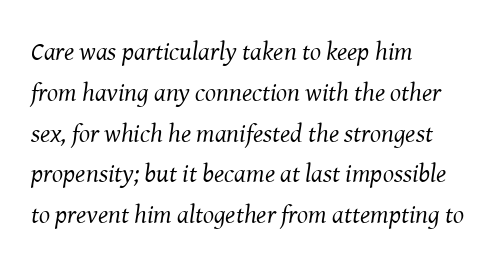
The image shows 26 px text type, italic (leaning right); set left-aligned, normal line spacing (1.57x), normal letter spacing, not underlined.
